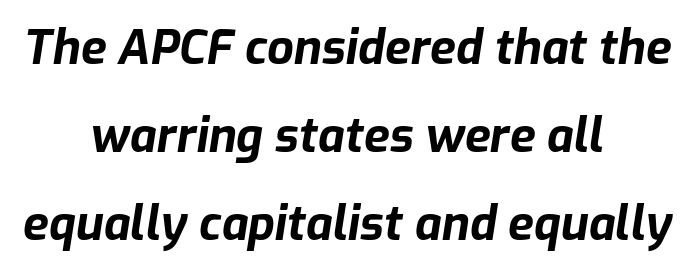
The image shows 47 px bold type, italic (leaning right); set centered, line spacing 1.87x, normal letter spacing, not underlined; low stroke contrast and a medium x-height.
